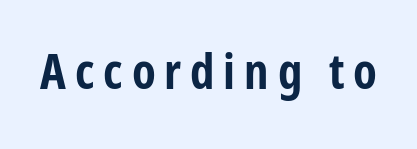
Q: Is the text bold? A: Yes.
Q: Is the text italic (slanted)? A: No, it is upright.
Q: Is the typeface a serif or a sans-serif typeface? A: Sans-serif.
Q: Is the text underlined? A: No.
Q: Width (condensed, normal, or wide)? A: Condensed.
Q: Stroke contrast? A: Low.
Q: x-height? A: Medium.
Q: Monospaced? A: No.
